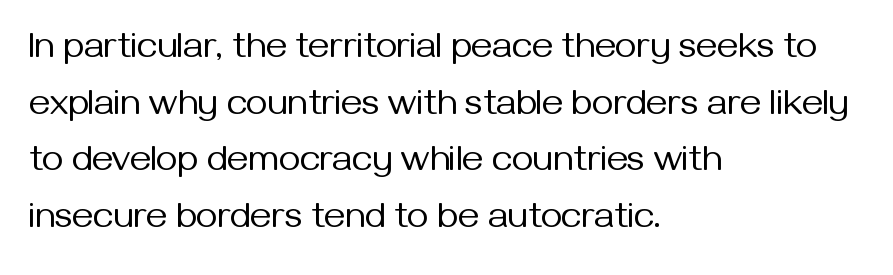
This is sans-serif lettering, the kind often seen on screens and signage. Reading down the column, the eye jumps a familiar distance to each next line. This sample has the flowing, uneven cadence of proportional lettering. Do the letters lean? They stand straight. Nothing unusual about the tracking: characters are spaced as the font intends.
